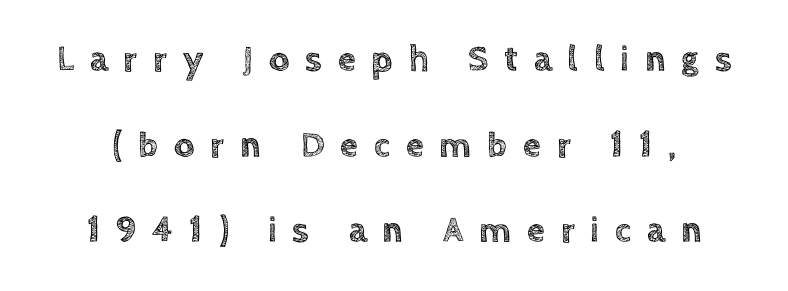
{"italic": "no", "width": "normal", "x_height": "large", "monospaced": "no", "underline": "no", "line_spacing": "loose", "line_spacing_ratio": 2.38, "letter_spacing": "wide", "letter_spacing_em": 0.44, "glyph_px": 36}
